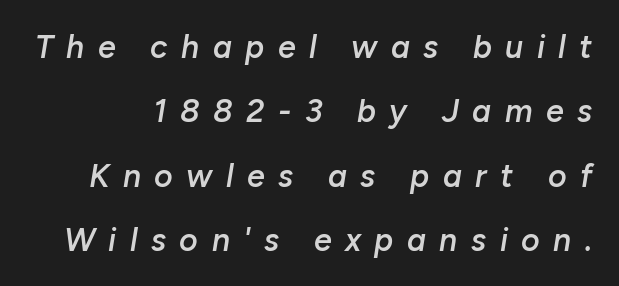
Q: Is the text bold? A: Semi-bold.
Q: Is the text italic (slanted)? A: Yes, it leans right by about 10 degrees.
Q: Is the text underlined? A: No.
Q: Is the spacing between letters normal or unusually wide? A: Unusually wide.
Q: Is the spacing between lines tight, normal or loose? A: Loose.
Q: Width (condensed, normal, or wide)? A: Normal.
Q: Stroke contrast? A: Low.
Q: x-height? A: Medium.
Q: Monospaced? A: No.
